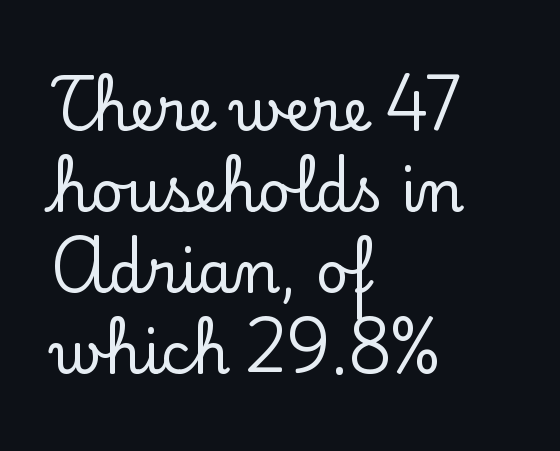
The compositor pushed each line to the left boundary. Look at the bottom of the vertical strokes: they flare into serifs here. The horizontal fit of the characters is conventional and even. Think of a printed novel: that variable character pitch is what you see here.
